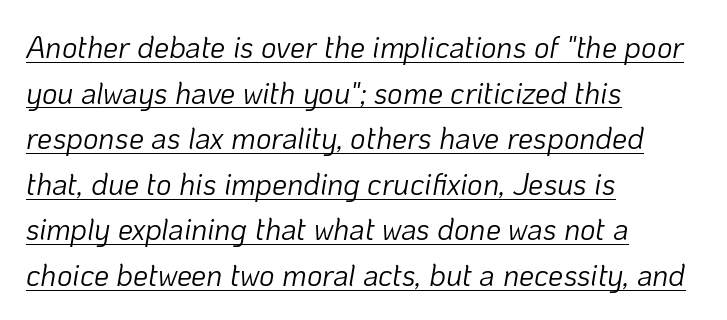
Q: Is the text bold? A: No.
Q: Is the text italic (slanted)? A: Yes, it leans right by about 10 degrees.
Q: Is the text underlined? A: Yes.
Q: How is the paragraph aligned? A: Left-aligned.
Q: Is the spacing between letters normal or unusually wide? A: Normal.
Q: Is the spacing between lines tight, normal or loose? A: Normal.
Q: Width (condensed, normal, or wide)? A: Normal.
Q: Stroke contrast? A: Low.
Q: x-height? A: Medium.
Q: Monospaced? A: No.
